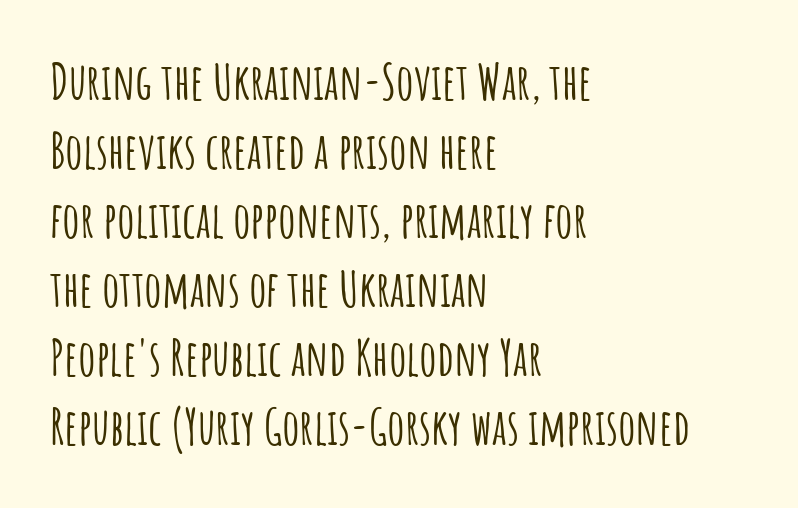
The image shows 49 px condensed sans-serif type, upright; set left-aligned, normal line spacing (1.41x), normal letter spacing, not underlined; low stroke contrast and a large x-height.
